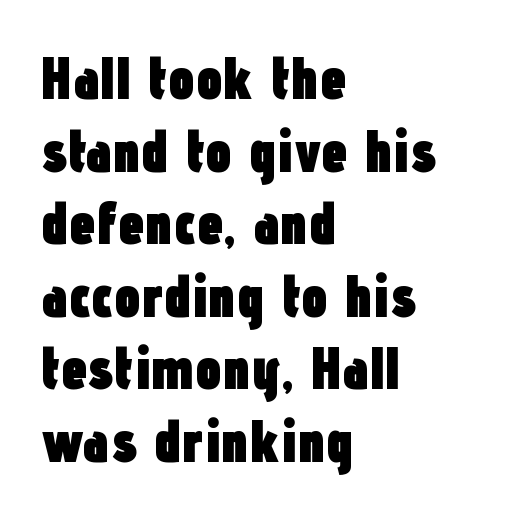
Q: Is the text bold? A: Yes.
Q: Is the text italic (slanted)? A: No, it is upright.
Q: Is the typeface a serif or a sans-serif typeface? A: Sans-serif.
Q: Is the text underlined? A: No.
Q: How is the paragraph aligned? A: Left-aligned.
Q: Is the spacing between letters normal or unusually wide? A: Normal.
Q: Width (condensed, normal, or wide)? A: Condensed.
Q: Stroke contrast? A: Low.
Q: x-height? A: Medium.
Q: Monospaced? A: No.
